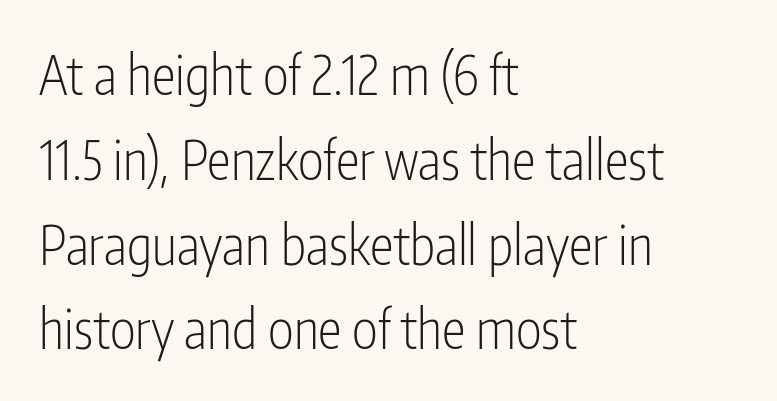
Q: Is the text bold? A: No.
Q: Is the text italic (slanted)? A: No, it is upright.
Q: Is the typeface a serif or a sans-serif typeface? A: Sans-serif.
Q: Is the text underlined? A: No.
Q: How is the paragraph aligned? A: Left-aligned.
Q: Is the spacing between letters normal or unusually wide? A: Normal.
Q: Is the spacing between lines tight, normal or loose? A: Normal.
Q: Width (condensed, normal, or wide)? A: Condensed.
Q: Stroke contrast? A: Low.
Q: x-height? A: Medium.
Q: Monospaced? A: No.
